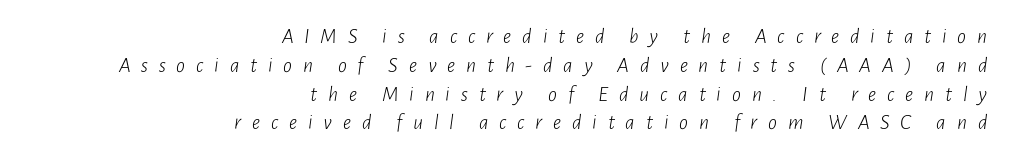
{"italic": "yes", "lean": "right", "slant_degrees": 7, "bold": "no", "underline": "no", "align": "right", "line_spacing": "normal", "line_spacing_ratio": 1.31, "letter_spacing": "wide", "letter_spacing_em": 0.49, "glyph_px": 22}
